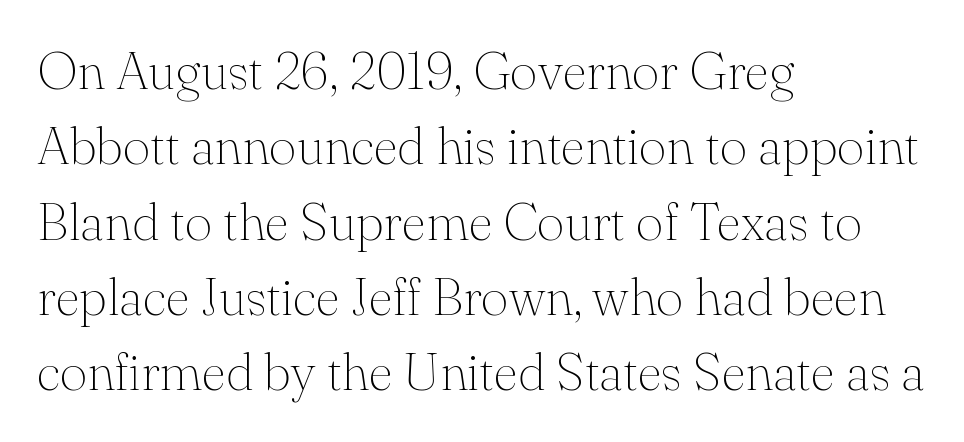
The letterforms sit shoulder to shoulder at normal distance. The letters stand straight up with perfectly vertical stems. The weight would be labelled regular, book, light, or lighter still. Rows of type keep a routine distance in the vertical direction.
